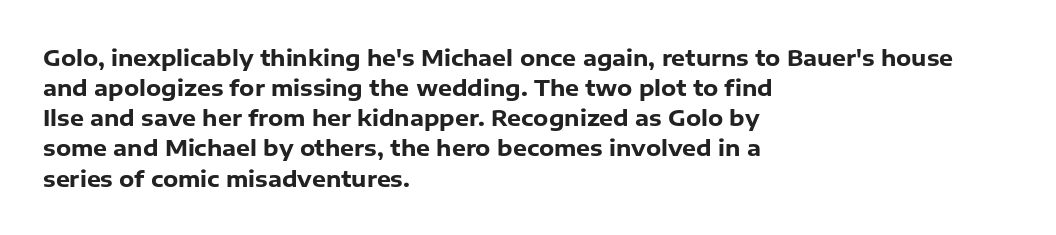
The image shows 22 px bold type, upright; set left-aligned, normal line spacing (1.37x), normal letter spacing, not underlined.
